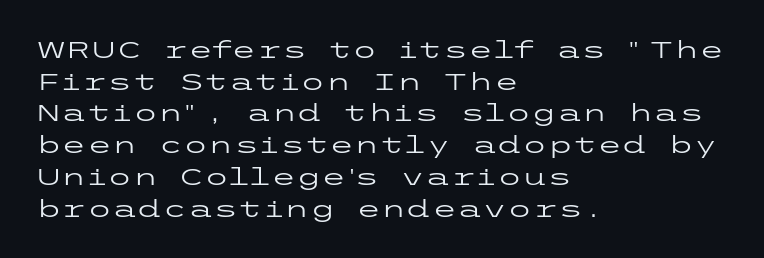
A roman cut, with each character standing at attention. Line spacing here is normal. The text block is weighted toward the left margin, trailing off unevenly rightward. Lines of text with bare space underneath. Nothing unusual about the tracking: characters are spaced as the font intends. A quiet, ordinary-to-light weight characterises the typeface.
